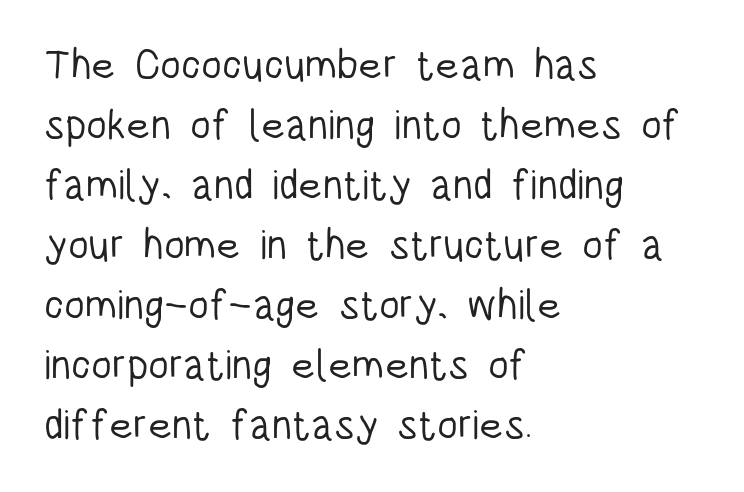
{"serif": "no", "italic": "no", "bold": "no", "weight": "light", "width": "condensed", "stroke_contrast": "low", "x_height": "large", "monospaced": "no", "underline": "no", "align": "left", "line_spacing": "normal", "line_spacing_ratio": 1.43, "letter_spacing": "normal", "letter_spacing_em": 0.0, "glyph_px": 42}
